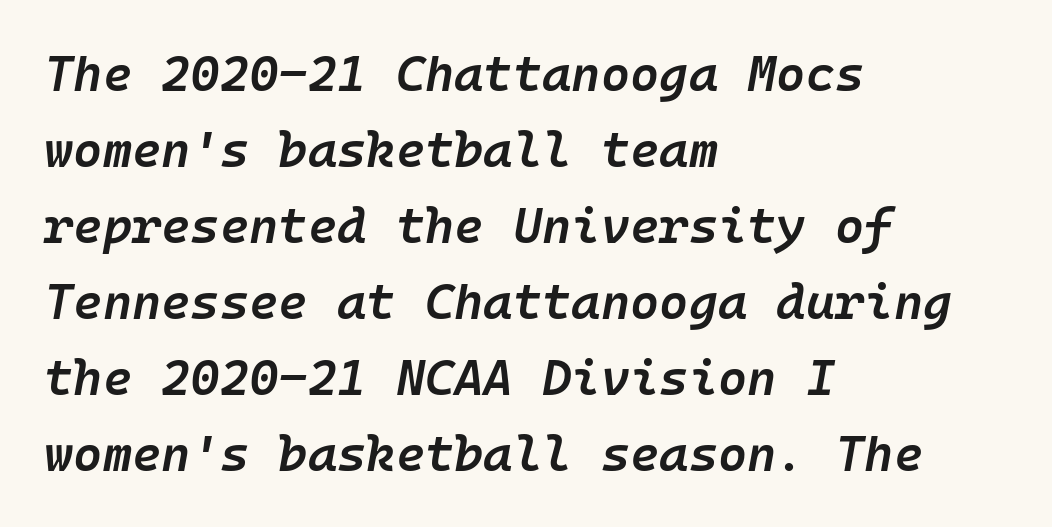
{"italic": "yes", "lean": "right", "slant_degrees": 10, "bold": "semi", "weight": "semibold", "width": "normal", "stroke_contrast": "low", "x_height": "medium", "underline": "no", "align": "left", "line_spacing": "normal", "line_spacing_ratio": 1.52, "letter_spacing": "normal", "letter_spacing_em": 0.0, "glyph_px": 50}
